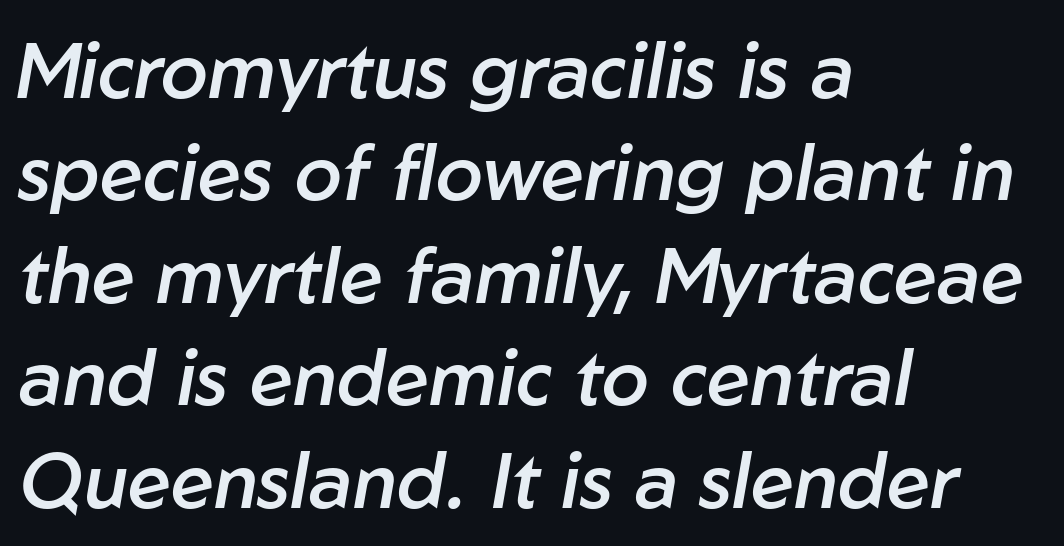
The image shows 77 px semibold type, italic (leaning right); set left-aligned, normal line spacing (1.33x), normal letter spacing, not underlined; low stroke contrast and a medium x-height.
